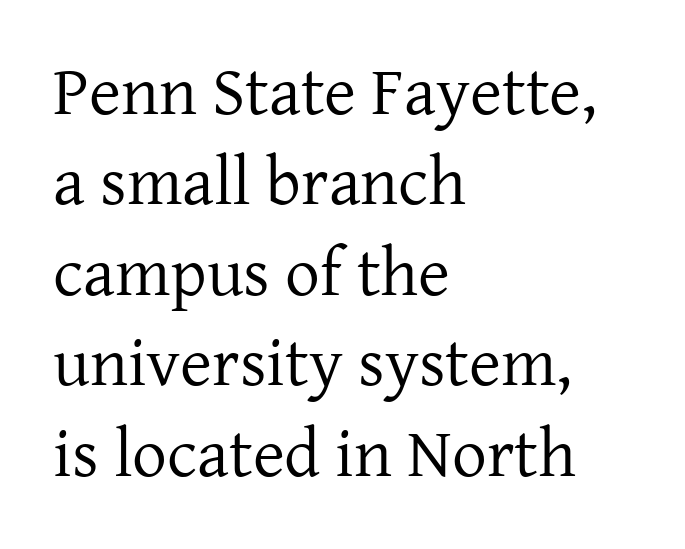
Q: Is the text bold? A: No.
Q: Is the text italic (slanted)? A: No, it is upright.
Q: Is the typeface a serif or a sans-serif typeface? A: Serif.
Q: Is the text underlined? A: No.
Q: How is the paragraph aligned? A: Left-aligned.
Q: Is the spacing between letters normal or unusually wide? A: Normal.
Q: Is the spacing between lines tight, normal or loose? A: Normal.
Q: Width (condensed, normal, or wide)? A: Normal.
Q: Stroke contrast? A: Low.
Q: x-height? A: Medium.
Q: Monospaced? A: No.
